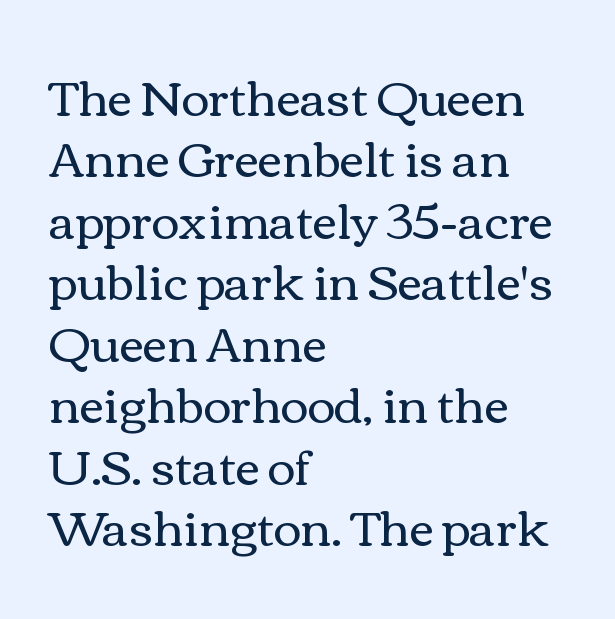
{"italic": "no", "bold": "no", "weight": "regular", "width": "wide", "stroke_contrast": "medium", "x_height": "medium", "monospaced": "no", "underline": "no", "align": "left", "line_spacing": "normal", "line_spacing_ratio": 1.28, "letter_spacing": "normal", "letter_spacing_em": 0.0, "glyph_px": 48}
